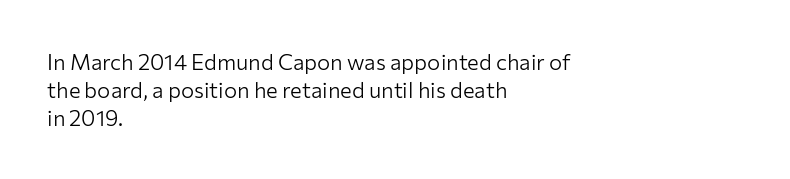
The image shows 22 px text type, upright; set left-aligned, normal line spacing (1.28x), normal letter spacing, not underlined.
